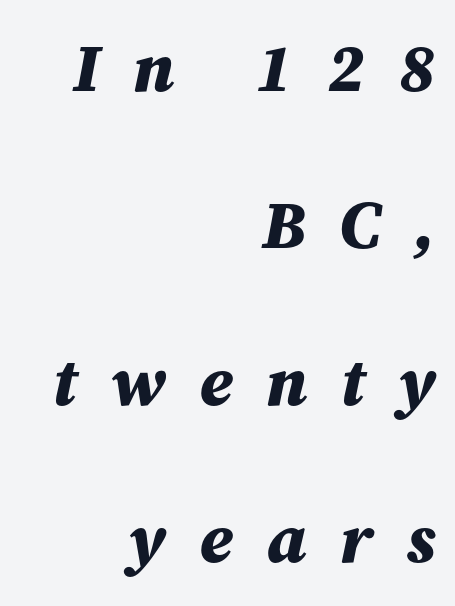
Q: Is the text bold? A: Yes.
Q: Is the text italic (slanted)? A: Yes, it leans right by about 12 degrees.
Q: Is the text underlined? A: No.
Q: How is the paragraph aligned? A: Right-aligned.
Q: Is the spacing between letters normal or unusually wide? A: Unusually wide.
Q: Is the spacing between lines tight, normal or loose? A: Loose.
Q: Width (condensed, normal, or wide)? A: Normal.
Q: Stroke contrast? A: Medium.
Q: x-height? A: Medium.
Q: Monospaced? A: No.
